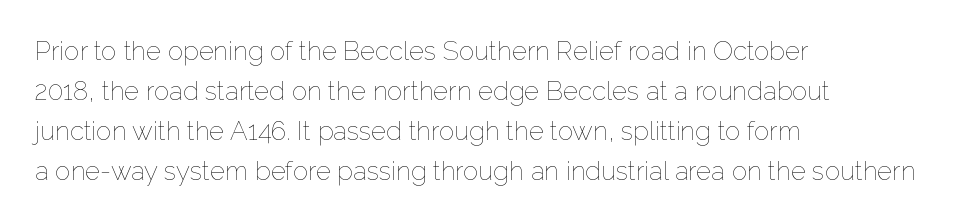
Q: Is the text bold? A: No.
Q: Is the text italic (slanted)? A: No, it is upright.
Q: Is the text underlined? A: No.
Q: How is the paragraph aligned? A: Left-aligned.
Q: Is the spacing between letters normal or unusually wide? A: Normal.
Q: Is the spacing between lines tight, normal or loose? A: Normal.
